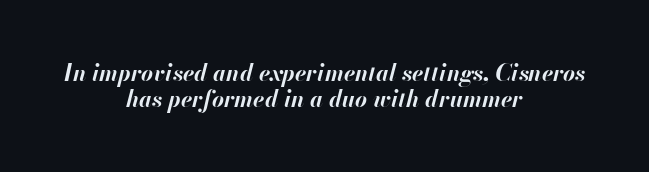
Is the letter spacing exaggerated? No — it looks like the ordinary default. What weight is shown? A full bold with thick strokes. Rows of type sit shoulder to shoulder in the vertical direction. Which margin do the lines hug? Neither — every line sits in the middle. Lines of text with bare space underneath. Characters are canted at an angle relative to the baseline's perpendicular.
